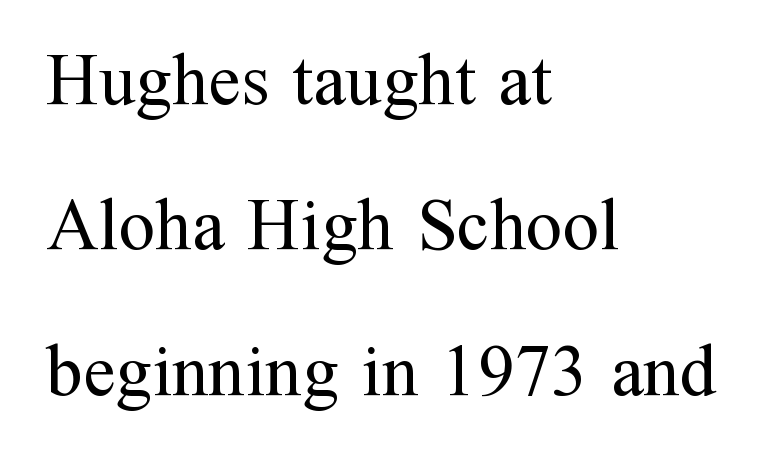
Q: Is the text bold? A: No.
Q: Is the text italic (slanted)? A: No, it is upright.
Q: Is the typeface a serif or a sans-serif typeface? A: Serif.
Q: Is the text underlined? A: No.
Q: How is the paragraph aligned? A: Left-aligned.
Q: Is the spacing between letters normal or unusually wide? A: Normal.
Q: Is the spacing between lines tight, normal or loose? A: Loose.
Q: Width (condensed, normal, or wide)? A: Normal.
Q: Stroke contrast? A: Medium.
Q: x-height? A: Medium.
Q: Monospaced? A: No.
